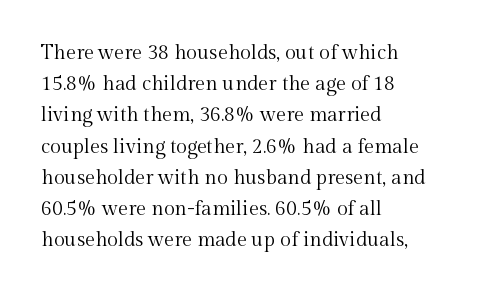
{"italic": "no", "bold": "no", "underline": "no", "align": "left", "line_spacing": "normal", "line_spacing_ratio": 1.56, "letter_spacing": "normal", "letter_spacing_em": 0.0, "glyph_px": 20}
